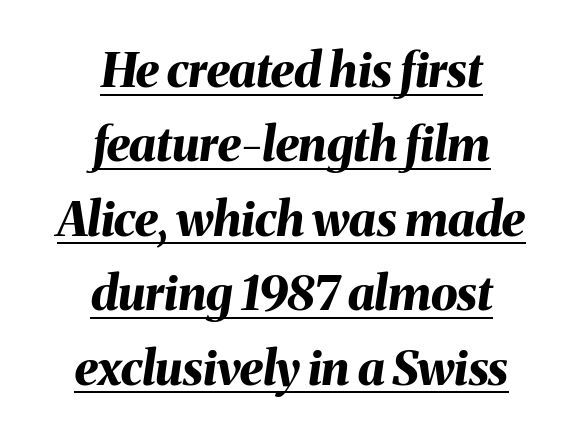
{"italic": "yes", "lean": "right", "slant_degrees": 8, "bold": "yes", "weight": "bold", "width": "normal", "stroke_contrast": "medium", "x_height": "medium", "monospaced": "no", "underline": "yes", "align": "center", "line_spacing": "normal", "line_spacing_ratio": 1.55, "letter_spacing": "normal", "letter_spacing_em": 0.0, "glyph_px": 48}
